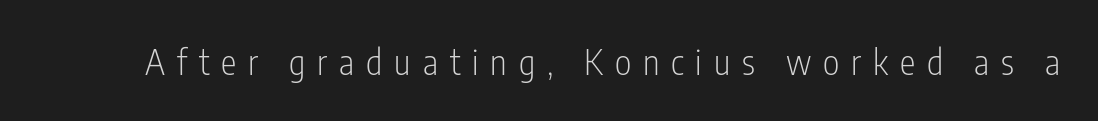
The image shows 35 px light, condensed sans-serif type, upright; set unusually wide letter spacing (+0.34 em), not underlined; low stroke contrast and a medium x-height.
